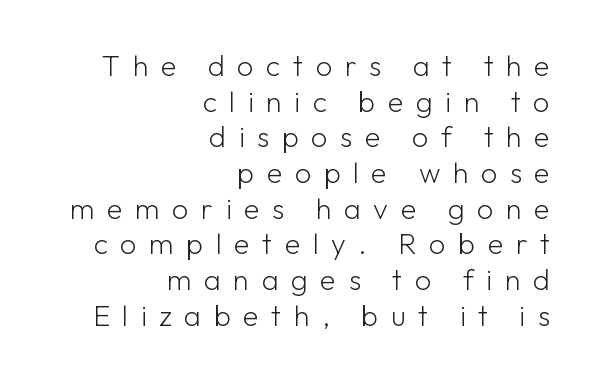
{"serif": "no", "italic": "no", "bold": "no", "weight": "light", "width": "normal", "stroke_contrast": "low", "x_height": "medium", "monospaced": "no", "underline": "no", "align": "right", "line_spacing_ratio": 1.23, "letter_spacing": "wide", "letter_spacing_em": 0.43, "glyph_px": 29}
